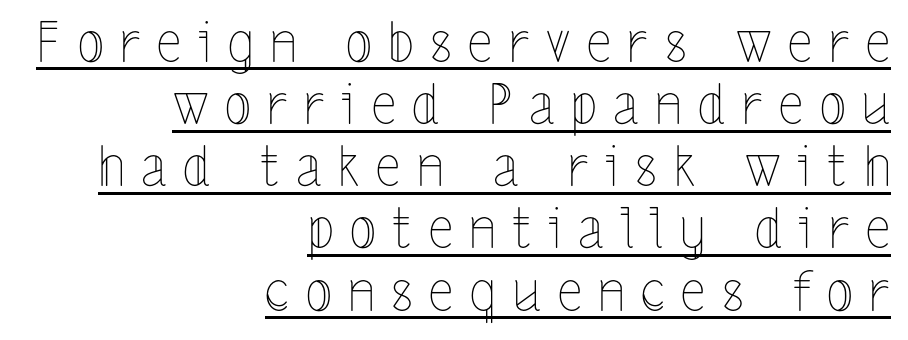
The image shows 55 px thin, condensed type, upright; set right-aligned, tight line spacing (1.13x), unusually wide letter spacing (+0.3 em), underlined; a medium x-height.
